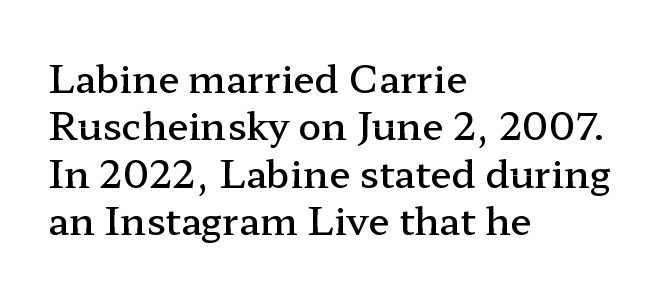
Q: Is the text bold? A: Semi-bold.
Q: Is the text italic (slanted)? A: No, it is upright.
Q: Is the typeface a serif or a sans-serif typeface? A: Serif.
Q: Is the text underlined? A: No.
Q: How is the paragraph aligned? A: Left-aligned.
Q: Is the spacing between letters normal or unusually wide? A: Normal.
Q: Is the spacing between lines tight, normal or loose? A: Normal.
Q: Width (condensed, normal, or wide)? A: Wide.
Q: Stroke contrast? A: Low.
Q: x-height? A: Medium.
Q: Monospaced? A: No.
